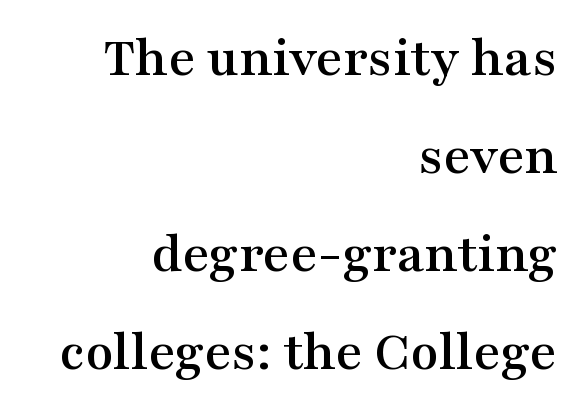
The image shows 58 px wide serif type, upright; set right-aligned, normal line spacing (1.69x), normal letter spacing, not underlined; medium stroke contrast and a medium x-height.
